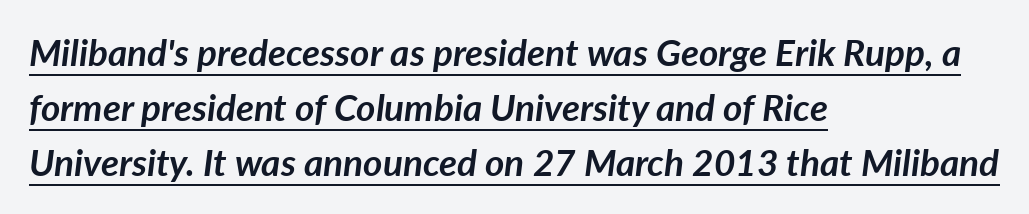
{"italic": "yes", "lean": "right", "slant_degrees": 7, "bold": "yes", "weight": "semibold", "width": "normal", "stroke_contrast": "low", "x_height": "medium", "monospaced": "no", "underline": "yes", "align": "left", "line_spacing": "normal", "line_spacing_ratio": 1.49, "letter_spacing": "normal", "letter_spacing_em": 0.0, "glyph_px": 37}
